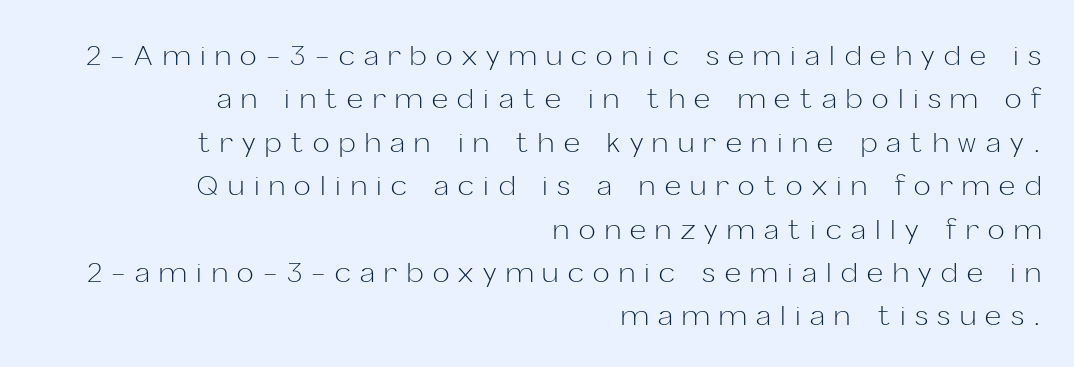
The image shows 28 px light sans-serif type, upright; set right-aligned, normal line spacing (1.55x), unusually wide letter spacing (+0.34 em), not underlined; low stroke contrast and a medium x-height.
